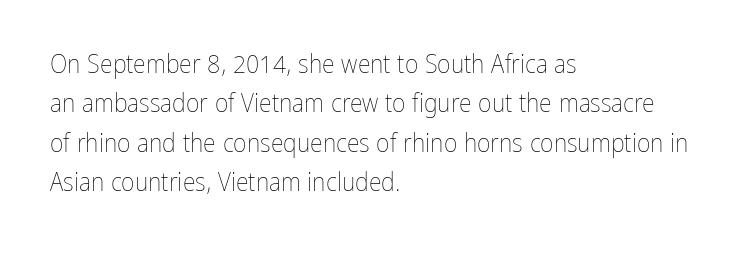
A typesetter would mark this as roman, not italic. Does the leading feel generous? No, just average. The typesetter chose a ragged-right arrangement here. The gaps between neighbouring characters are ordinary and unremarkable. Is this a heavy cut? Hardly; it is regular or lighter. The space directly below the letters is spotless.
